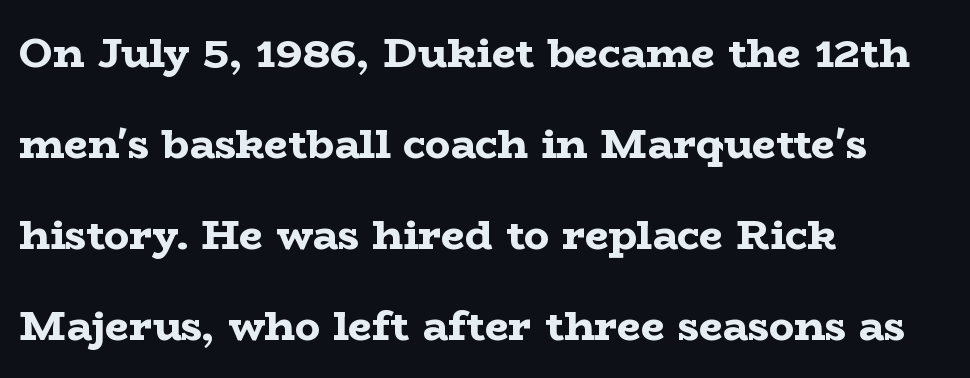
The image shows 42 px bold, wide serif type, upright; set left-aligned, loose line spacing (2.17x), normal letter spacing, not underlined; low stroke contrast and a medium x-height.
